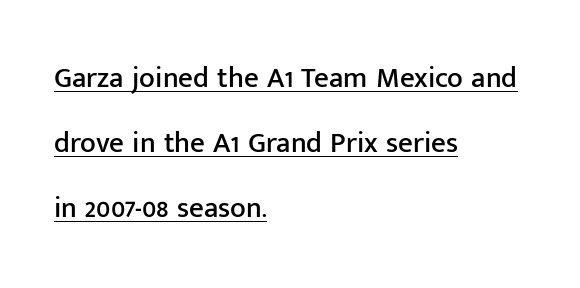
The image shows 29 px sans-serif type, upright; set left-aligned, loose line spacing (2.25x), normal letter spacing, underlined; low stroke contrast and a medium x-height.
